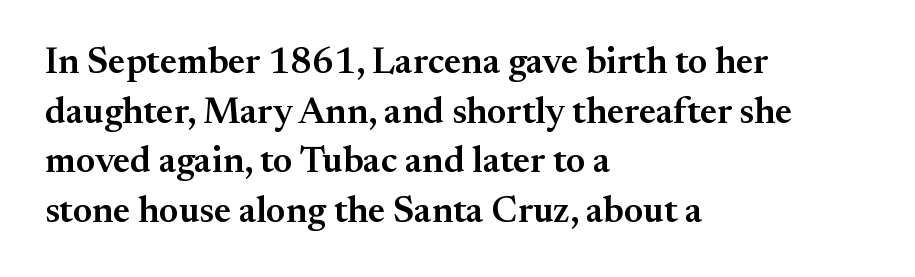
Regarding serifs, this sample has them. A bare baseline throughout the passage. Is the block centered? No — it sits flush against the left margin. Italic? Not at all — the glyphs are vertical. The sample has been set in demibold, a notch under bold.
